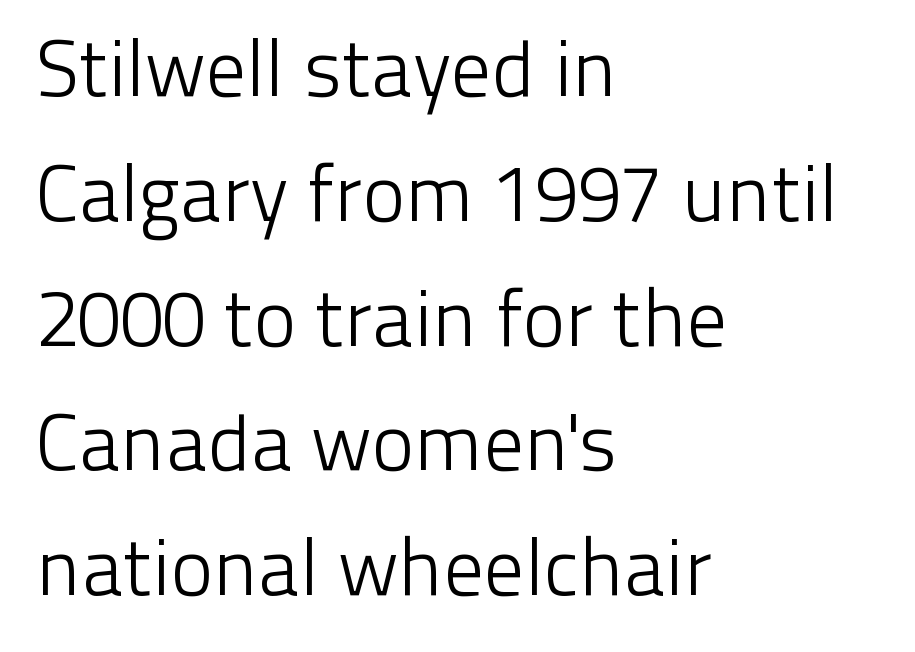
Leading: standard. A sans-serif font was chosen for this passage. This rendering leaves character spacing at its baseline value. Weight class: somewhere from thin through regular.
